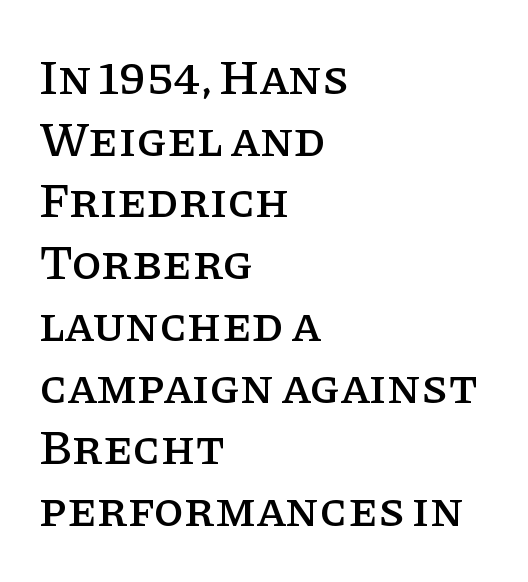
{"serif": "yes", "italic": "no", "width": "normal", "stroke_contrast": "low", "x_height": "large", "monospaced": "no", "underline": "no", "align": "left", "line_spacing": "normal", "line_spacing_ratio": 1.26, "letter_spacing": "normal", "letter_spacing_em": 0.0, "glyph_px": 49}
